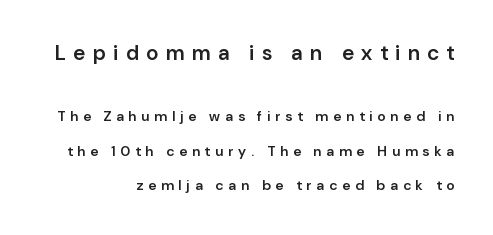
Q: Is the text bold? A: Semi-bold.
Q: Is the text italic (slanted)? A: No, it is upright.
Q: Is the text underlined? A: No.
Q: How is the paragraph aligned? A: Right-aligned.
Q: Is the spacing between letters normal or unusually wide? A: Unusually wide.
Q: Is the spacing between lines tight, normal or loose? A: Loose.
Q: Which block of text is set in a larger size, the first (top) or the second (bottom)? A: The first (top) one.
